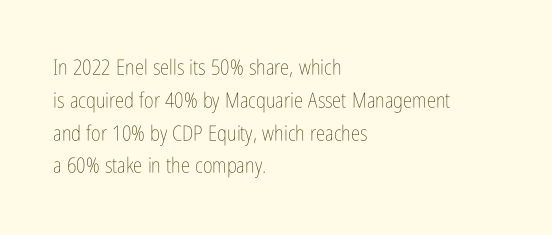
The image shows 21 px text type, upright; set left-aligned, normal line spacing (1.56x), normal letter spacing, not underlined.
